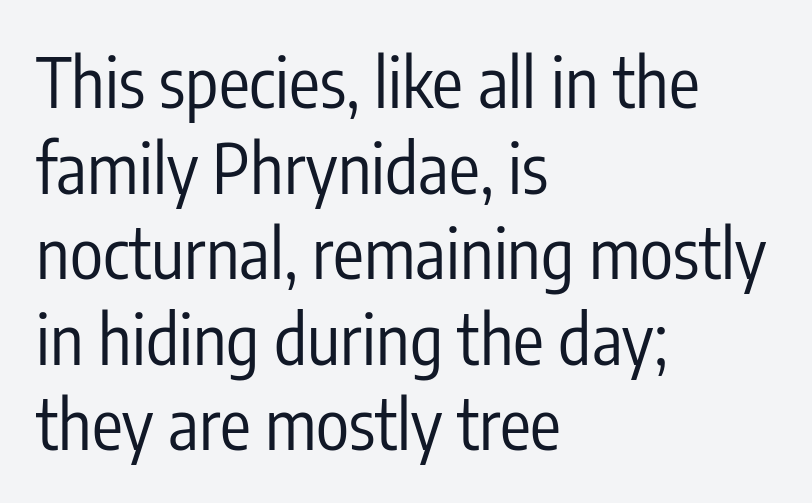
Q: Is the text bold? A: No.
Q: Is the text italic (slanted)? A: No, it is upright.
Q: Is the typeface a serif or a sans-serif typeface? A: Sans-serif.
Q: Is the text underlined? A: No.
Q: How is the paragraph aligned? A: Left-aligned.
Q: Is the spacing between letters normal or unusually wide? A: Normal.
Q: Width (condensed, normal, or wide)? A: Condensed.
Q: Stroke contrast? A: Low.
Q: x-height? A: Medium.
Q: Monospaced? A: No.
